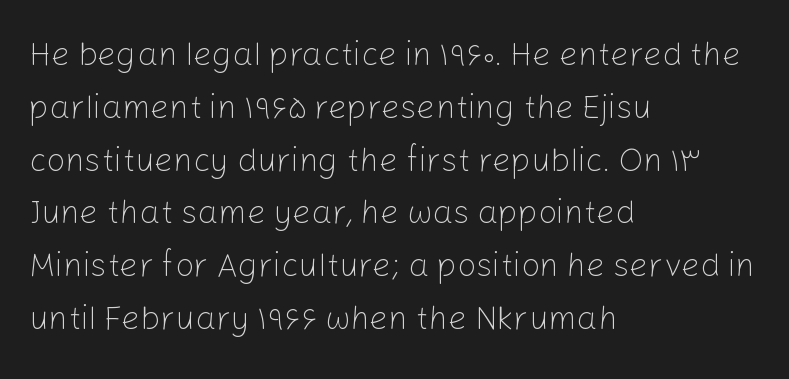
The image shows 33 px light sans-serif type, upright; set left-aligned, normal line spacing (1.6x), normal letter spacing, not underlined; low stroke contrast and a medium x-height.
